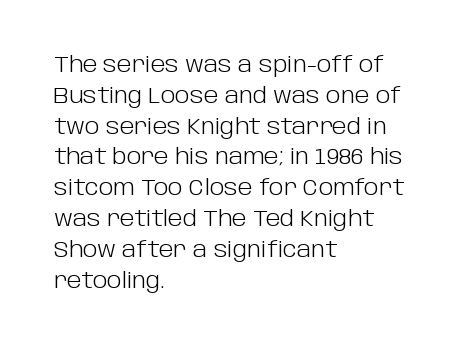
The image shows 22 px text type, upright; set left-aligned, normal line spacing (1.4x), normal letter spacing, not underlined.
